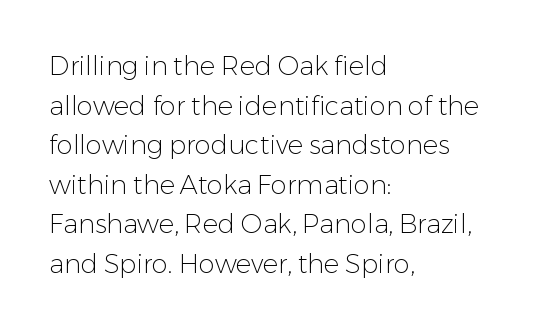
The image shows 26 px text type, upright; set left-aligned, normal line spacing (1.52x), normal letter spacing, not underlined.
